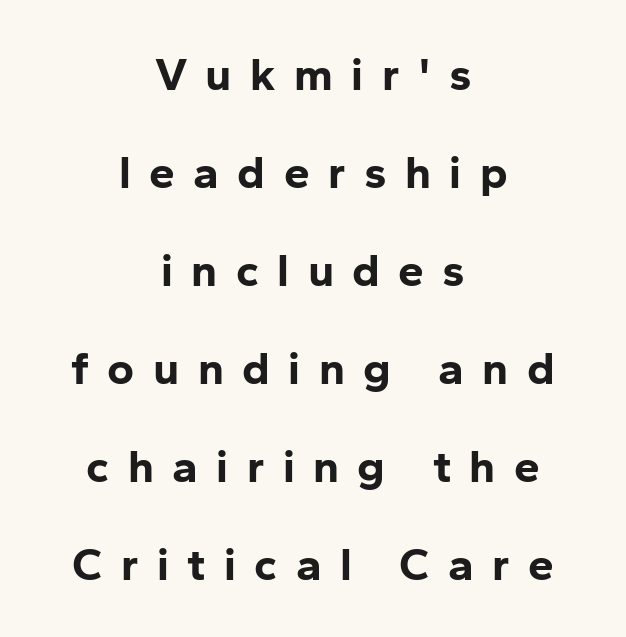
The image shows 46 px bold sans-serif type, upright; set centered, loose line spacing (2.13x), unusually wide letter spacing (+0.4 em), not underlined; low stroke contrast and a medium x-height.
